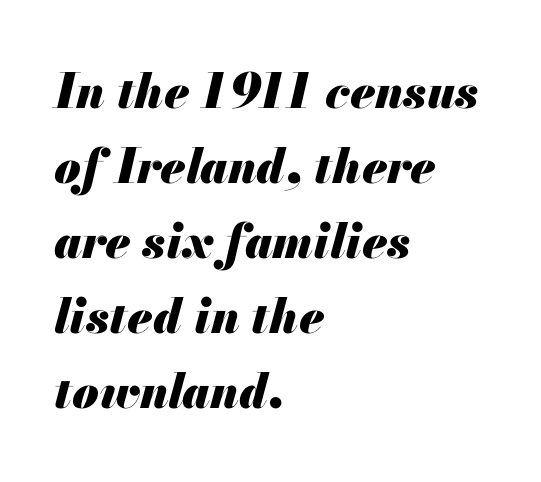
Q: Is the text bold? A: Yes.
Q: Is the text italic (slanted)? A: Yes, it leans right by about 13 degrees.
Q: Is the text underlined? A: No.
Q: How is the paragraph aligned? A: Left-aligned.
Q: Is the spacing between letters normal or unusually wide? A: Normal.
Q: Is the spacing between lines tight, normal or loose? A: Normal.
Q: Width (condensed, normal, or wide)? A: Normal.
Q: Stroke contrast? A: Medium.
Q: x-height? A: Small.
Q: Monospaced? A: No.
